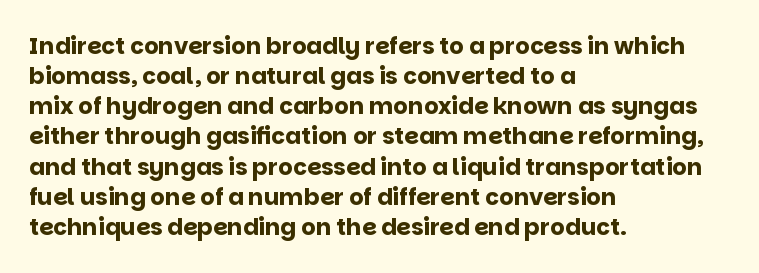
Does extra space separate the letters? No, they use regular spacing. The passage is arranged the way most books set body copy — flush left. Successive baselines arrive at the customary interval. Posture: upright roman. Is the type bold? Yes — the strokes are clearly thick and heavy.
